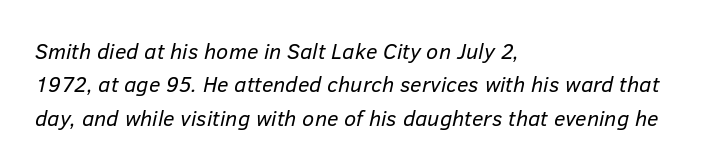
Q: Is the text bold? A: No.
Q: Is the text italic (slanted)? A: Yes, it leans right by about 12 degrees.
Q: Is the text underlined? A: No.
Q: How is the paragraph aligned? A: Left-aligned.
Q: Is the spacing between letters normal or unusually wide? A: Normal.
Q: Is the spacing between lines tight, normal or loose? A: Normal.
